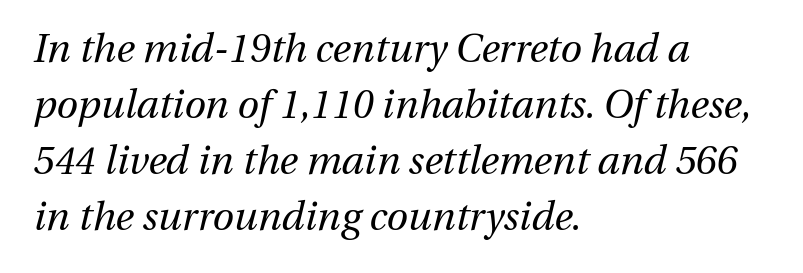
Q: Is the text bold? A: No.
Q: Is the text italic (slanted)? A: Yes, it leans right by about 13 degrees.
Q: Is the text underlined? A: No.
Q: How is the paragraph aligned? A: Left-aligned.
Q: Is the spacing between letters normal or unusually wide? A: Normal.
Q: Is the spacing between lines tight, normal or loose? A: Normal.
Q: Width (condensed, normal, or wide)? A: Normal.
Q: Stroke contrast? A: Medium.
Q: x-height? A: Medium.
Q: Monospaced? A: No.
